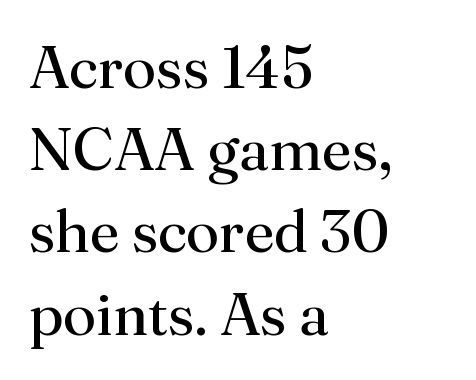
Q: Is the text bold? A: No.
Q: Is the text italic (slanted)? A: No, it is upright.
Q: Is the typeface a serif or a sans-serif typeface? A: Serif.
Q: Is the text underlined? A: No.
Q: How is the paragraph aligned? A: Left-aligned.
Q: Is the spacing between letters normal or unusually wide? A: Normal.
Q: Is the spacing between lines tight, normal or loose? A: Normal.
Q: Width (condensed, normal, or wide)? A: Normal.
Q: Stroke contrast? A: Medium.
Q: x-height? A: Small.
Q: Monospaced? A: No.
